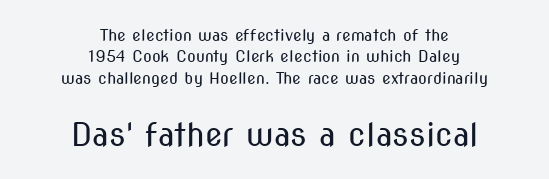
The glyphs are unaccompanied by any horizontal stroke below them. What kind of face is this? One without serifs — a sans. Is this a fixed-width face? No — the glyphs have proportional, varying widths. Size contrast runs from small at the top to large at the bottom. Does the leading feel generous? No, just average. The gaps between neighbouring characters are ordinary and unremarkable.
